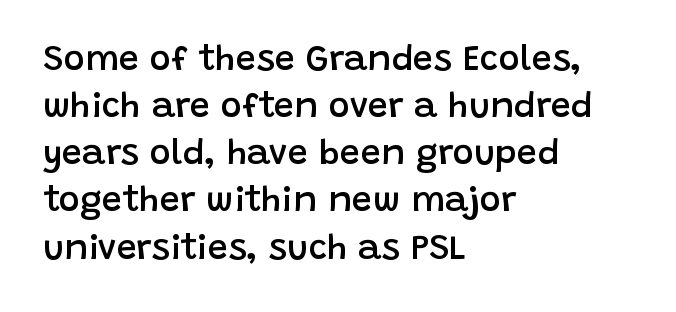
Q: Is the text bold? A: Semi-bold.
Q: Is the text italic (slanted)? A: No, it is upright.
Q: Is the typeface a serif or a sans-serif typeface? A: Sans-serif.
Q: Is the text underlined? A: No.
Q: How is the paragraph aligned? A: Left-aligned.
Q: Is the spacing between letters normal or unusually wide? A: Normal.
Q: Is the spacing between lines tight, normal or loose? A: Normal.
Q: Width (condensed, normal, or wide)? A: Normal.
Q: Stroke contrast? A: Low.
Q: x-height? A: Large.
Q: Monospaced? A: No.
